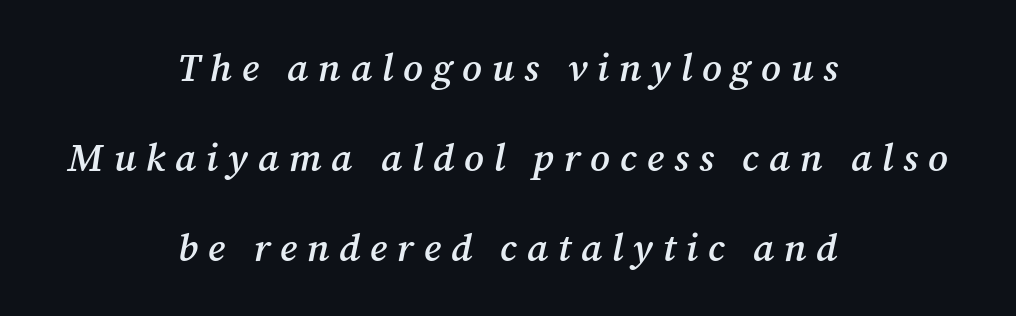
The image shows 39 px semibold serif type, italic (leaning right); set centered, loose line spacing (2.31x), unusually wide letter spacing (+0.25 em), not underlined; medium stroke contrast and a medium x-height.
